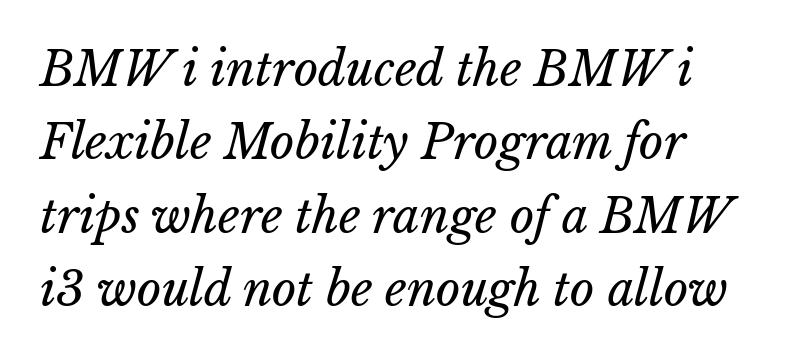
The rendering uses natural spacing where letterforms have individual widths. How are the letters spaced? Ordinarily, with no added tracking. Is the block centered? No — it sits flush against the left margin. Notice how descenders clear the ascenders below comfortably — that's standard leading.
